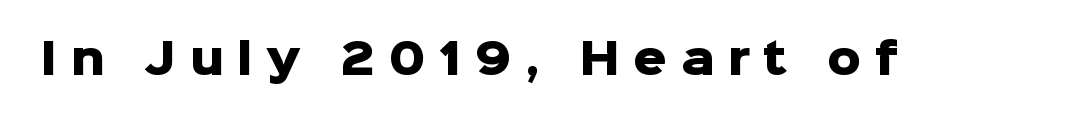
{"serif": "no", "italic": "no", "bold": "yes", "weight": "heavy", "width": "normal", "stroke_contrast": "low", "x_height": "medium", "monospaced": "no", "underline": "no", "letter_spacing": "wide", "letter_spacing_em": 0.32, "glyph_px": 42}
